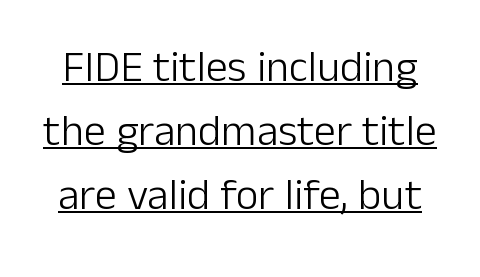
The typography opts for an upright posture over an oblique one. Note the varied advance widths — an 'i' is clearly narrower than an 'm'. Baseline-to-baseline distance is the conventional proportion of letter height. The letters look calm and open, with moderate or lighter stems. This sample uses a sans-serif face. The face used here is rendered with its standard letterfit.
